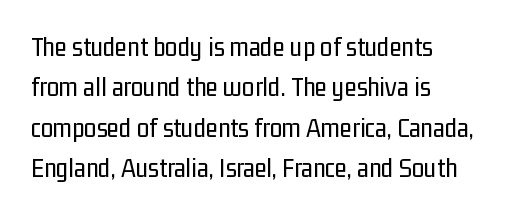
The face looks like a standard text weight, possibly lighter. Upright lettering throughout. Regarding leading, the lines here are spaced in the standard way. These lines are composed in type without serifs.
